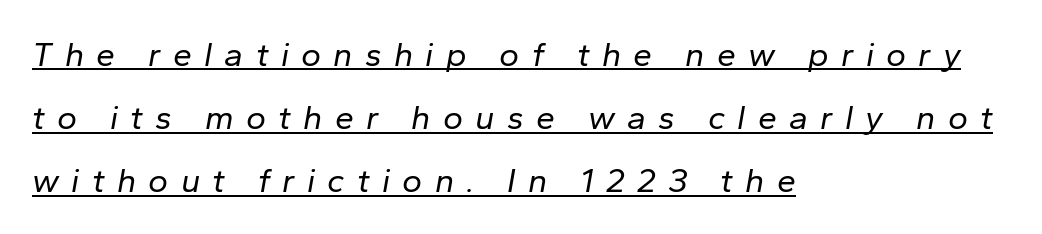
Quick note: underline on. The text block is weighted toward the left margin, trailing off unevenly rightward. Note the varied advance widths — an 'i' is clearly narrower than an 'm'. Weight class: somewhere from thin through regular.
